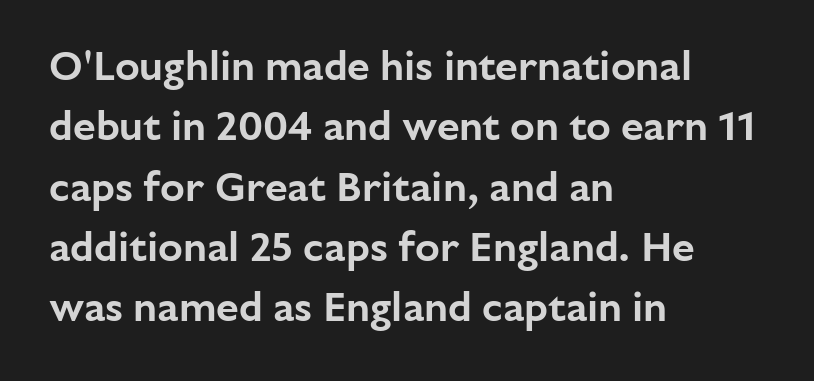
{"serif": "no", "italic": "no", "width": "normal", "stroke_contrast": "low", "x_height": "medium", "monospaced": "no", "underline": "no", "align": "left", "line_spacing": "normal", "line_spacing_ratio": 1.47, "letter_spacing": "normal", "letter_spacing_em": 0.0, "glyph_px": 41}
